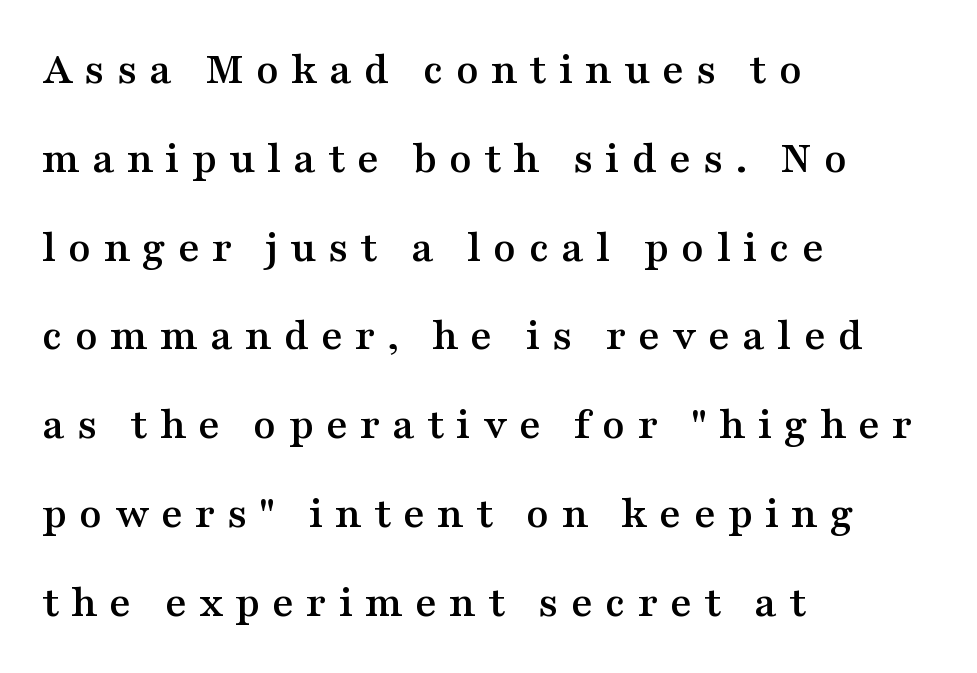
Q: Is the text italic (slanted)? A: No, it is upright.
Q: Is the typeface a serif or a sans-serif typeface? A: Serif.
Q: Is the text underlined? A: No.
Q: How is the paragraph aligned? A: Left-aligned.
Q: Is the spacing between letters normal or unusually wide? A: Unusually wide.
Q: Is the spacing between lines tight, normal or loose? A: Loose.
Q: Width (condensed, normal, or wide)? A: Wide.
Q: Stroke contrast? A: Medium.
Q: x-height? A: Medium.
Q: Monospaced? A: No.
